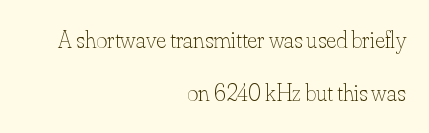
Q: Is the text bold? A: No.
Q: Is the text italic (slanted)? A: No, it is upright.
Q: Is the text underlined? A: No.
Q: How is the paragraph aligned? A: Right-aligned.
Q: Is the spacing between letters normal or unusually wide? A: Normal.
Q: Is the spacing between lines tight, normal or loose? A: Loose.
